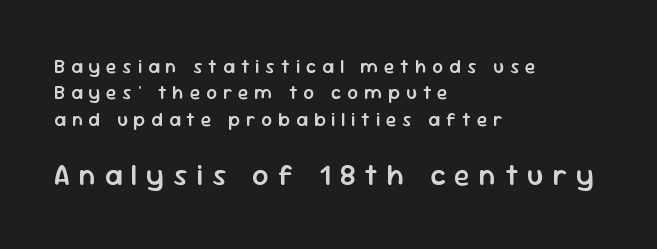
These lines were composed using upright roman letters. The designer left line spacing at the default. Lines of text with bare space underneath. The lines in this sample share a left origin and differ only in where they stop.
